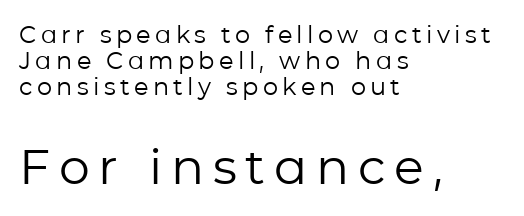
{"serif": "no", "italic": "no", "bold": "no", "weight": "regular", "width": "normal", "stroke_contrast": "low", "x_height": "medium", "monospaced": "no", "underline": "no", "align": "left", "line_spacing": "tight", "line_spacing_ratio": 1.08, "larger_block": "second", "size_ratio": 2.04, "glyph_px": 49}
